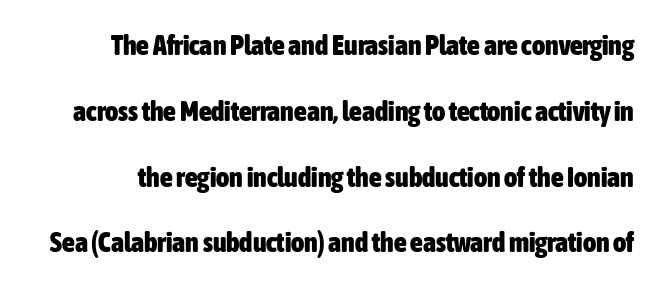
Q: Is the text bold? A: Yes.
Q: Is the text italic (slanted)? A: No, it is upright.
Q: Is the typeface a serif or a sans-serif typeface? A: Sans-serif.
Q: Is the text underlined? A: No.
Q: Is the spacing between letters normal or unusually wide? A: Normal.
Q: Is the spacing between lines tight, normal or loose? A: Loose.
Q: Width (condensed, normal, or wide)? A: Condensed.
Q: Stroke contrast? A: Low.
Q: x-height? A: Medium.
Q: Monospaced? A: No.
